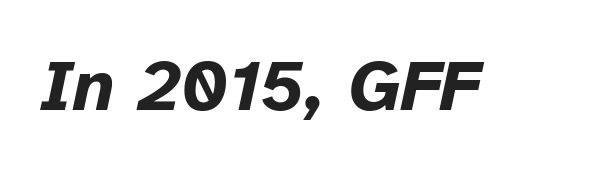
Q: Is the text bold? A: Yes.
Q: Is the text italic (slanted)? A: Yes, it leans right by about 12 degrees.
Q: Is the text underlined? A: No.
Q: Is the spacing between letters normal or unusually wide? A: Normal.
Q: Width (condensed, normal, or wide)? A: Normal.
Q: Stroke contrast? A: Low.
Q: x-height? A: Medium.
Q: Monospaced? A: No.
